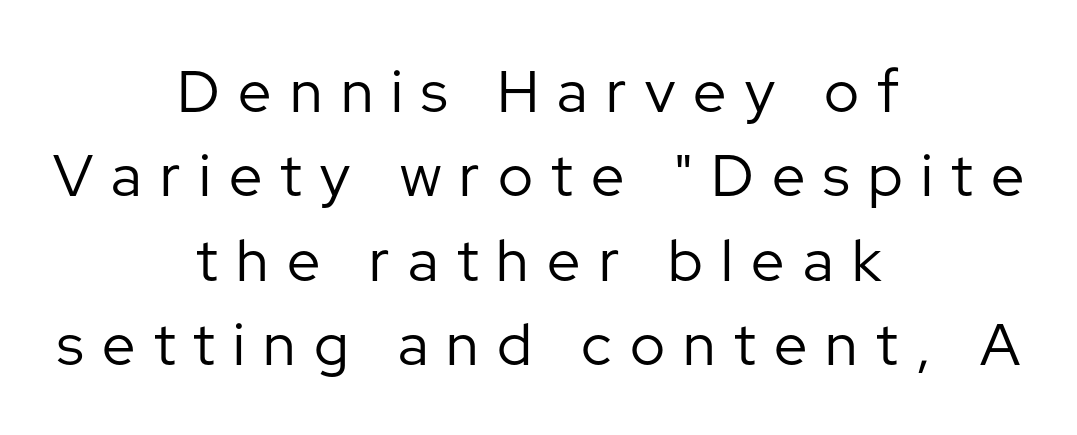
{"serif": "no", "italic": "no", "bold": "no", "weight": "regular", "width": "normal", "stroke_contrast": "low", "x_height": "medium", "monospaced": "no", "underline": "no", "align": "center", "line_spacing": "normal", "line_spacing_ratio": 1.43, "letter_spacing": "wide", "letter_spacing_em": 0.31, "glyph_px": 59}
